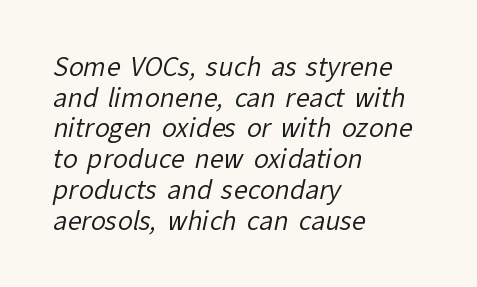
The image shows 25 px text type; set left-aligned, line spacing 1.23x, normal letter spacing, not underlined.
